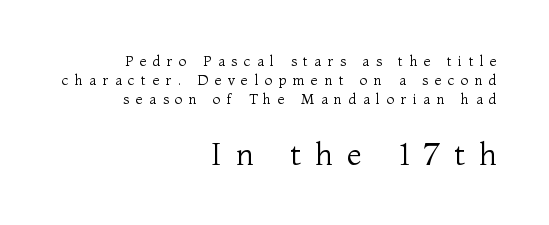
The image shows 31 px regular-weight serif type, upright; set right-aligned, normal line spacing (1.36x), unusually wide letter spacing (+0.46 em), not underlined; the second (bottom) block is 2.21x larger; medium stroke contrast and a medium x-height.
